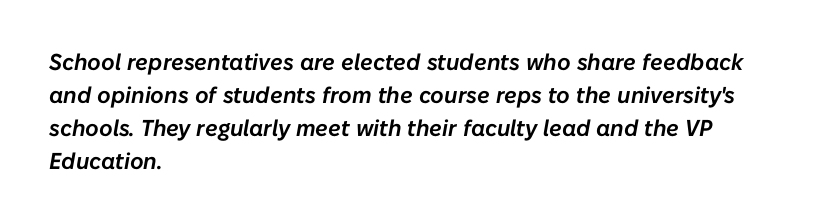
Q: Is the text italic (slanted)? A: Yes, it leans right by about 10 degrees.
Q: Is the text underlined? A: No.
Q: How is the paragraph aligned? A: Left-aligned.
Q: Is the spacing between letters normal or unusually wide? A: Normal.
Q: Is the spacing between lines tight, normal or loose? A: Normal.
